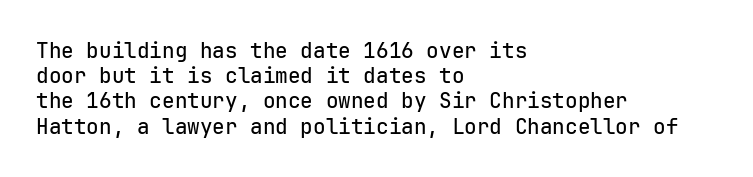
The image shows 21 px text type, upright; set left-aligned, line spacing 1.2x, normal letter spacing, not underlined.
